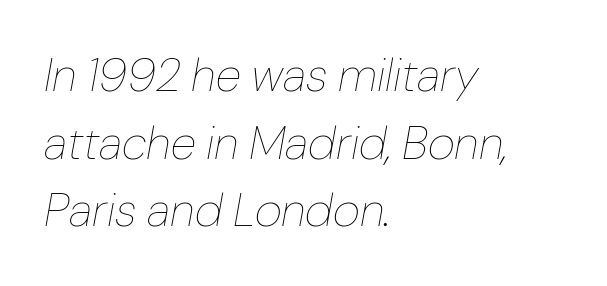
{"italic": "yes", "lean": "right", "slant_degrees": 10, "bold": "no", "weight": "thin", "width": "normal", "stroke_contrast": "low", "x_height": "medium", "monospaced": "no", "underline": "no", "align": "left", "line_spacing": "normal", "line_spacing_ratio": 1.44, "letter_spacing": "normal", "letter_spacing_em": 0.0, "glyph_px": 47}
